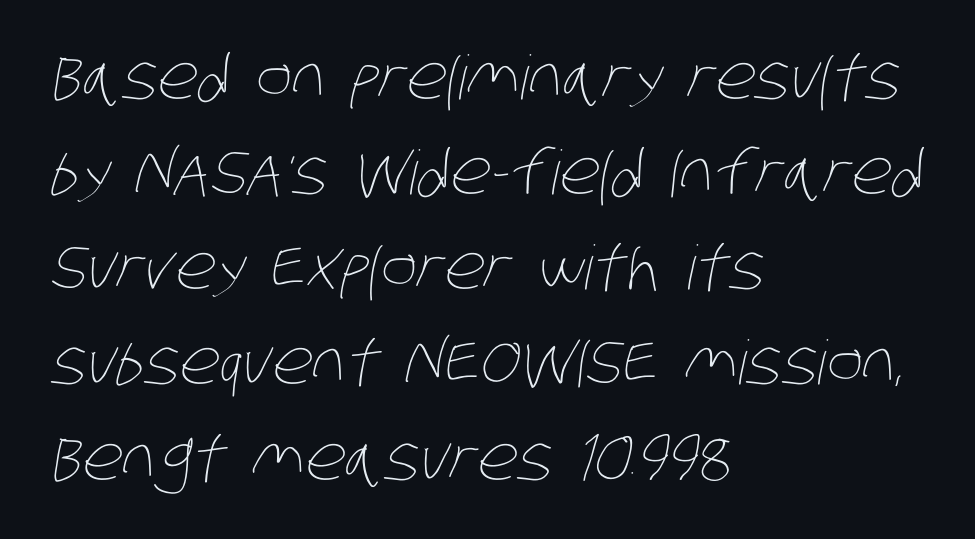
Q: Is the text bold? A: No.
Q: Is the text underlined? A: No.
Q: How is the paragraph aligned? A: Left-aligned.
Q: Is the spacing between letters normal or unusually wide? A: Normal.
Q: Is the spacing between lines tight, normal or loose? A: Normal.
Q: Width (condensed, normal, or wide)? A: Condensed.
Q: Stroke contrast? A: Low.
Q: x-height? A: Large.
Q: Monospaced? A: No.
